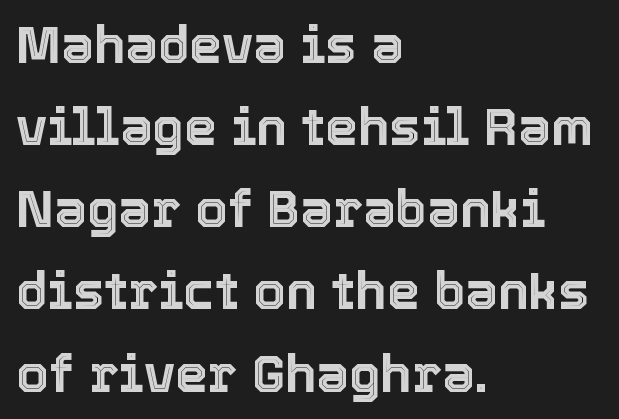
Q: Is the text italic (slanted)? A: No, it is upright.
Q: Is the text underlined? A: No.
Q: How is the paragraph aligned? A: Left-aligned.
Q: Is the spacing between letters normal or unusually wide? A: Normal.
Q: Is the spacing between lines tight, normal or loose? A: Normal.
Q: Width (condensed, normal, or wide)? A: Normal.
Q: x-height? A: Medium.
Q: Monospaced? A: No.
